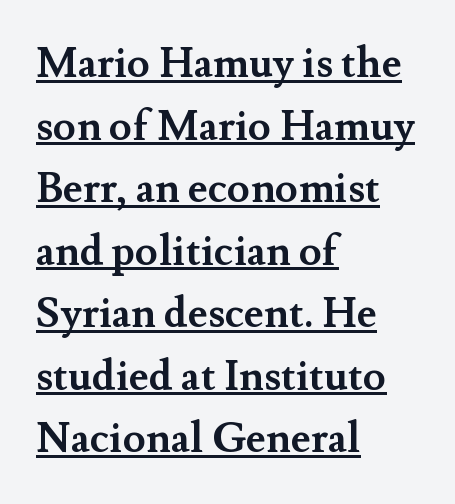
Look at the tracking — it's just the regular setting, nothing added. Regular leading. Each glyph is drawn with heavy, bold strokes. The face used here is proportionally spaced, like ordinary book or web type. Line starts are locked; line ends wander.
